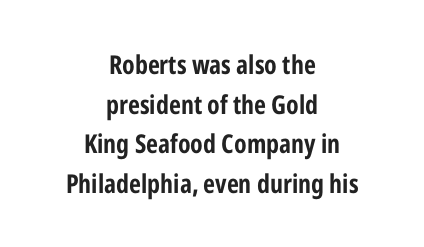
Nobody touched the tracking dial on this one. The leading is moderate, giving the passage an even texture. Descenders hang freely into open space. Each glyph is drawn with heavy, bold strokes.
